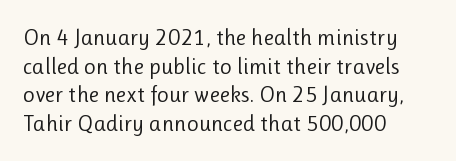
Q: Is the text bold? A: No.
Q: Is the text italic (slanted)? A: No, it is upright.
Q: Is the text underlined? A: No.
Q: How is the paragraph aligned? A: Left-aligned.
Q: Is the spacing between letters normal or unusually wide? A: Normal.
Q: Is the spacing between lines tight, normal or loose? A: Normal.
